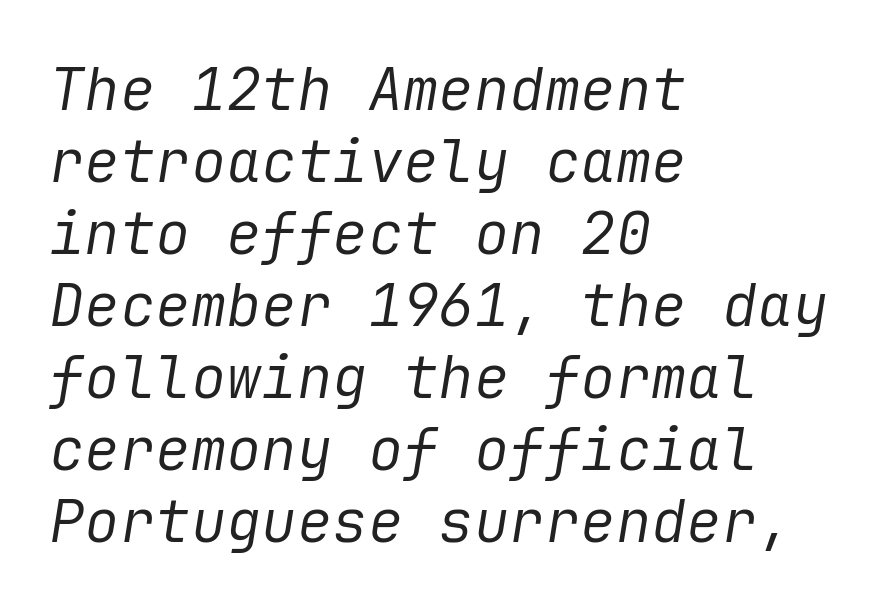
The image shows 59 px regular-weight type, italic (leaning right); set left-aligned, line spacing 1.22x, normal letter spacing, not underlined; low stroke contrast and a medium x-height.
